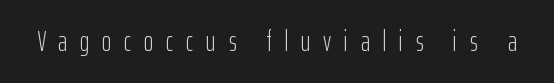
Q: Is the text bold? A: No.
Q: Is the text italic (slanted)? A: No, it is upright.
Q: Is the typeface a serif or a sans-serif typeface? A: Sans-serif.
Q: Is the text underlined? A: No.
Q: Is the spacing between letters normal or unusually wide? A: Unusually wide.
Q: Width (condensed, normal, or wide)? A: Condensed.
Q: Stroke contrast? A: Low.
Q: x-height? A: Medium.
Q: Monospaced? A: No.
